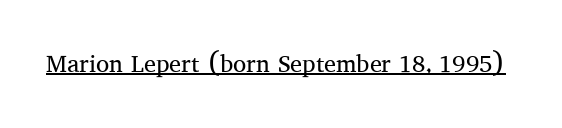
{"italic": "no", "bold": "no", "underline": "yes", "letter_spacing": "normal", "letter_spacing_em": 0.0, "glyph_px": 24}
